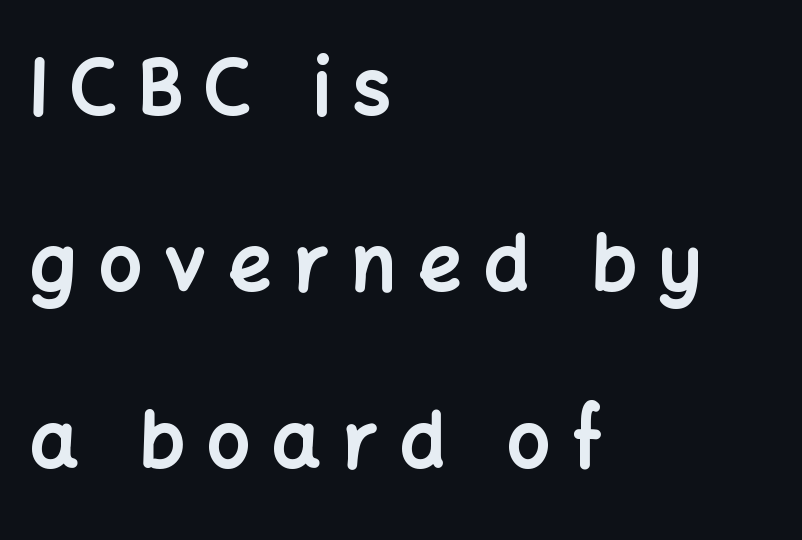
The image shows 76 px bold sans-serif type, upright; set left-aligned, loose line spacing (2.32x), unusually wide letter spacing (+0.29 em), not underlined; low stroke contrast and a medium x-height.
